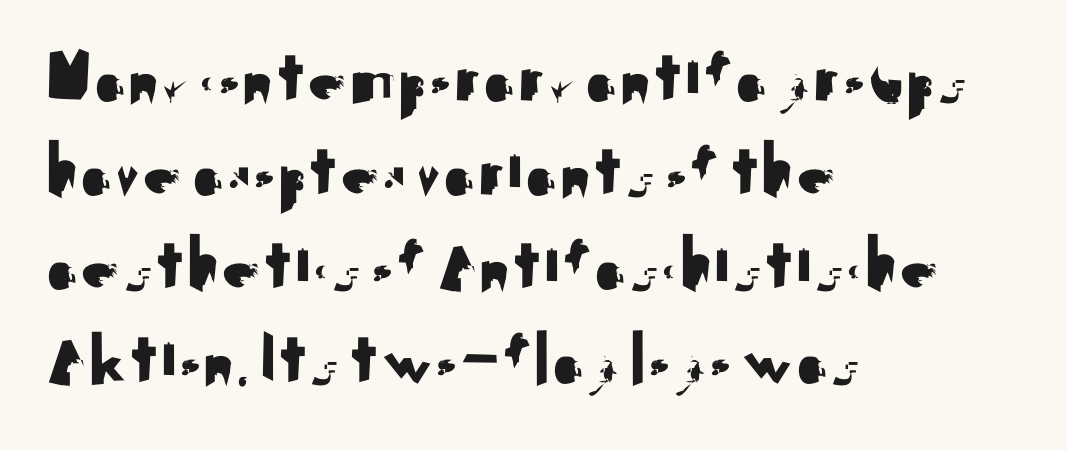
The text block is weighted toward the left margin, trailing off unevenly rightward. In terms of posture, this sample is upright. Spacing verdict: proportional, widths tailored to each character. The specimen omits any rule beneath the text block's lines. Nobody touched the tracking dial on this one. These lines are composed in type without serifs.
